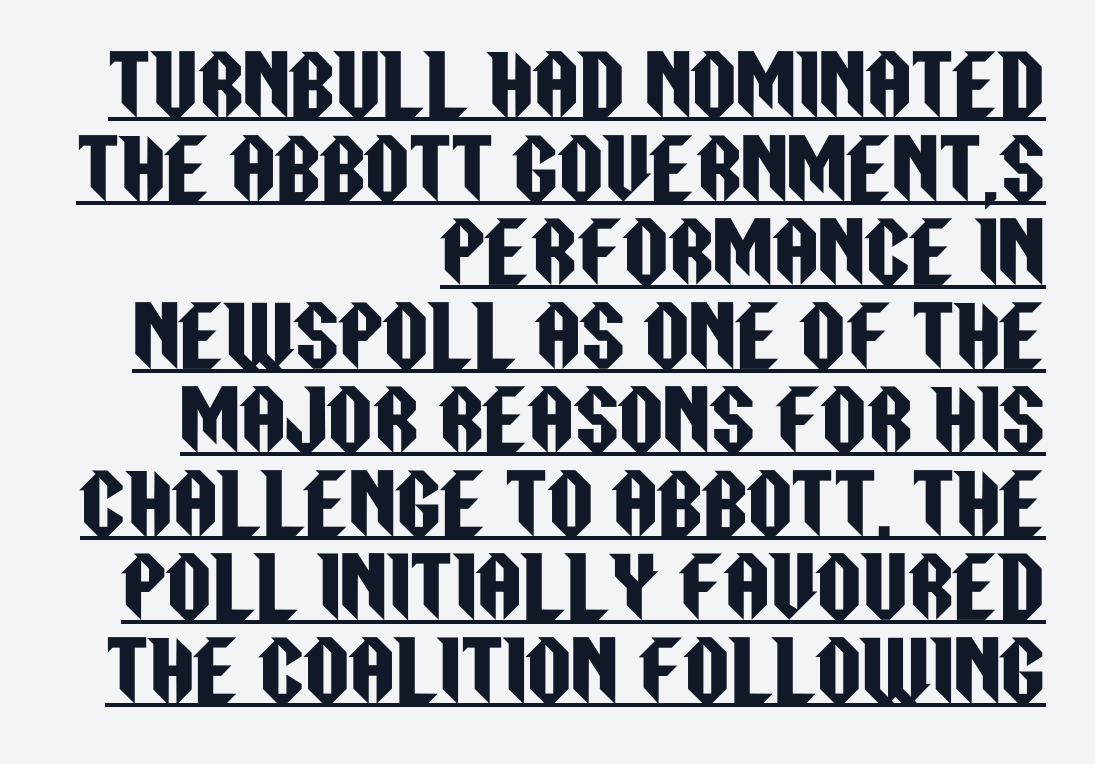
The image shows 79 px condensed sans-serif type, upright; set right-aligned, tight line spacing (1.06x), normal letter spacing, underlined; low stroke contrast and a large x-height.
